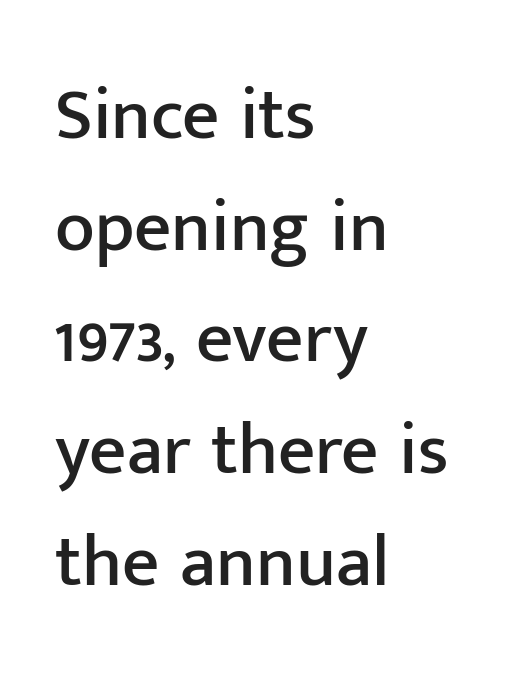
Q: Is the text italic (slanted)? A: No, it is upright.
Q: Is the typeface a serif or a sans-serif typeface? A: Sans-serif.
Q: Is the text underlined? A: No.
Q: How is the paragraph aligned? A: Left-aligned.
Q: Is the spacing between letters normal or unusually wide? A: Normal.
Q: Is the spacing between lines tight, normal or loose? A: Normal.
Q: Width (condensed, normal, or wide)? A: Normal.
Q: Stroke contrast? A: Low.
Q: x-height? A: Medium.
Q: Monospaced? A: No.
